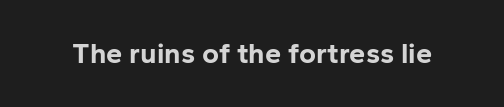
The image shows 29 px bold sans-serif type, upright; set normal letter spacing, not underlined; low stroke contrast and a medium x-height.
